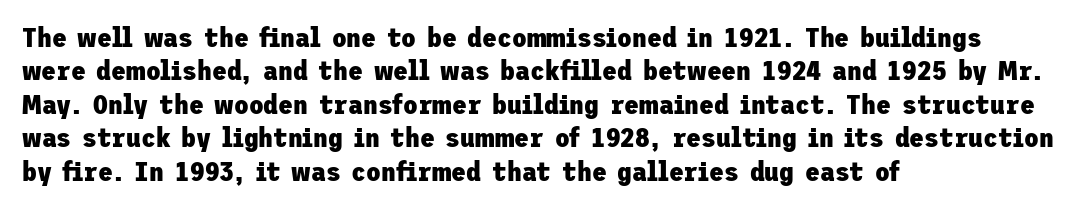
The image shows 27 px bold type, upright; set left-aligned, line spacing 1.24x, normal letter spacing, not underlined.
